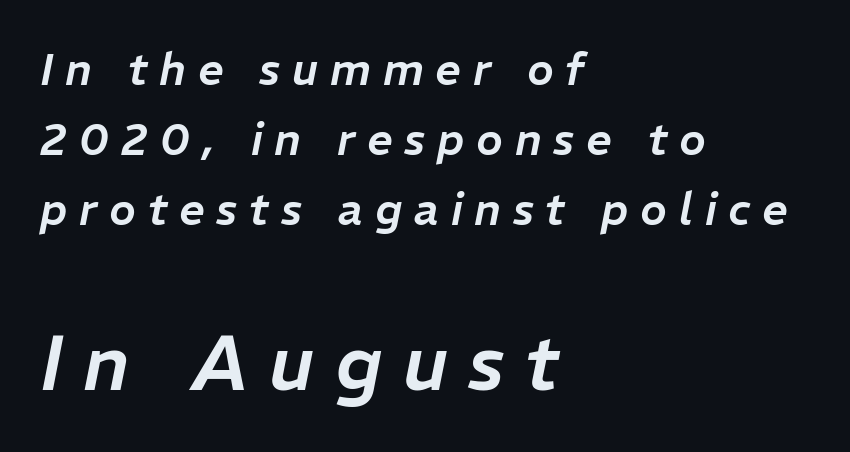
Q: Is the text italic (slanted)? A: Yes, it leans right by about 11 degrees.
Q: Is the text underlined? A: No.
Q: How is the paragraph aligned? A: Left-aligned.
Q: Is the spacing between letters normal or unusually wide? A: Unusually wide.
Q: Is the spacing between lines tight, normal or loose? A: Normal.
Q: Which block of text is set in a larger size, the first (top) or the second (bottom)? A: The second (bottom) one.
Q: Width (condensed, normal, or wide)? A: Normal.
Q: Stroke contrast? A: Low.
Q: x-height? A: Medium.
Q: Monospaced? A: No.
